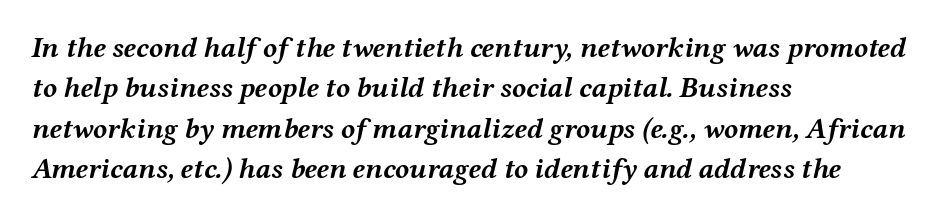
The image shows 29 px semibold, wide type, italic (leaning right); set left-aligned, normal line spacing (1.39x), normal letter spacing, not underlined; medium stroke contrast and a medium x-height.
